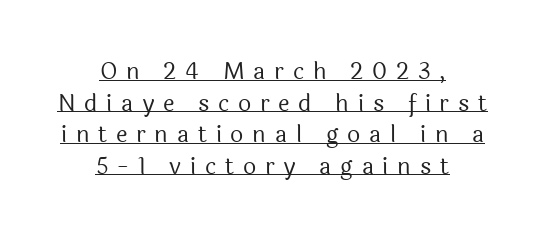
{"italic": "no", "bold": "no", "underline": "yes", "align": "center", "line_spacing": "normal", "line_spacing_ratio": 1.37, "letter_spacing": "wide", "letter_spacing_em": 0.38, "glyph_px": 23}
